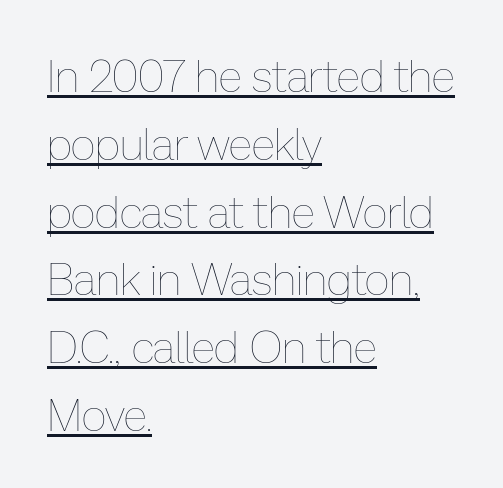
{"italic": "no", "bold": "no", "weight": "thin", "width": "normal", "stroke_contrast": "low", "x_height": "medium", "monospaced": "no", "underline": "yes", "align": "left", "line_spacing": "normal", "line_spacing_ratio": 1.54, "letter_spacing": "normal", "letter_spacing_em": 0.0, "glyph_px": 44}
